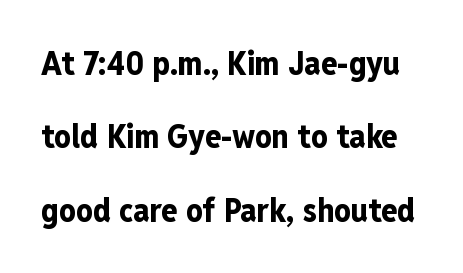
The image shows 33 px bold, condensed sans-serif type, upright; set loose line spacing (2.22x), normal letter spacing, not underlined; low stroke contrast and a medium x-height.
